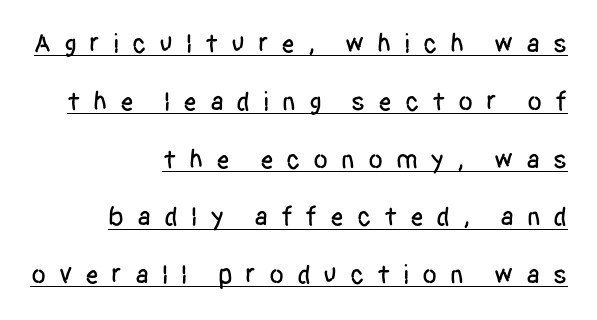
One-word summary of the alignment: right. The line-height multiplier appears high, well above default. It's the straight-up-and-down kind of type. The lettering is marked with a stroke running underneath it.
